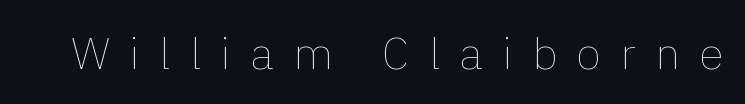
The image shows 45 px thin type, upright; set unusually wide letter spacing (+0.43 em), not underlined; a medium x-height.
